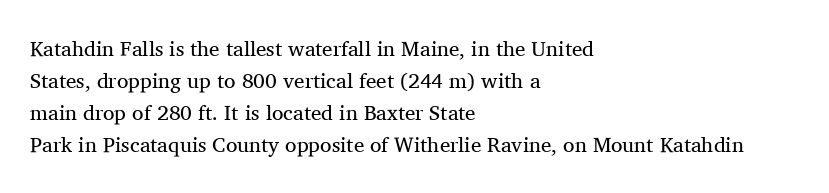
The image shows 21 px text type, upright; set left-aligned, normal line spacing (1.53x), normal letter spacing, not underlined.
